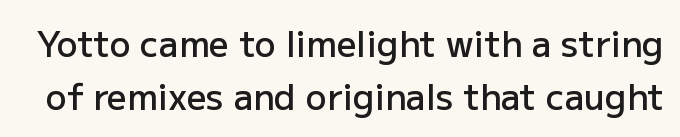
Q: Is the text bold? A: Semi-bold.
Q: Is the text italic (slanted)? A: No, it is upright.
Q: Is the typeface a serif or a sans-serif typeface? A: Sans-serif.
Q: Is the text underlined? A: No.
Q: Is the spacing between letters normal or unusually wide? A: Normal.
Q: Is the spacing between lines tight, normal or loose? A: Normal.
Q: Width (condensed, normal, or wide)? A: Normal.
Q: Stroke contrast? A: Low.
Q: x-height? A: Medium.
Q: Monospaced? A: No.
